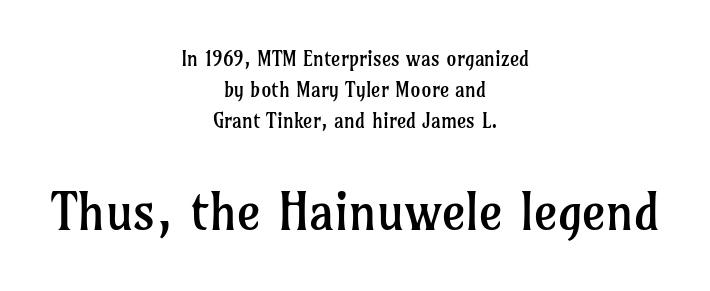
{"serif": "yes", "italic": "no", "bold": "no", "weight": "regular", "width": "normal", "stroke_contrast": "low", "x_height": "medium", "monospaced": "no", "underline": "no", "align": "center", "line_spacing": "normal", "line_spacing_ratio": 1.54, "letter_spacing": "normal", "letter_spacing_em": 0.0, "larger_block": "second", "size_ratio": 2.55, "glyph_px": 51}
